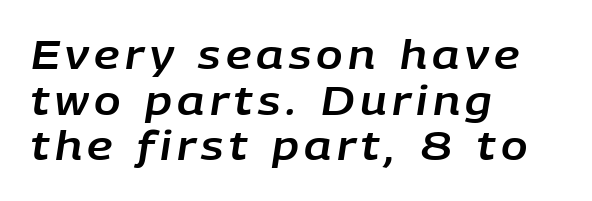
The image shows 39 px text type, italic (leaning right); set left-aligned, line spacing 1.17x, not underlined; low stroke contrast and a large x-height.
